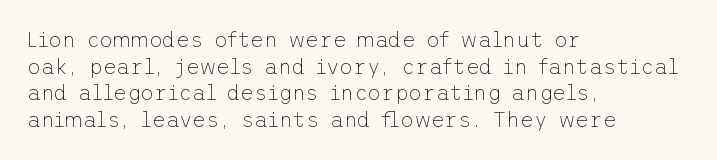
{"italic": "no", "bold": "no", "underline": "no", "align": "left", "line_spacing": "normal", "line_spacing_ratio": 1.27, "letter_spacing": "normal", "letter_spacing_em": 0.0, "glyph_px": 21}
